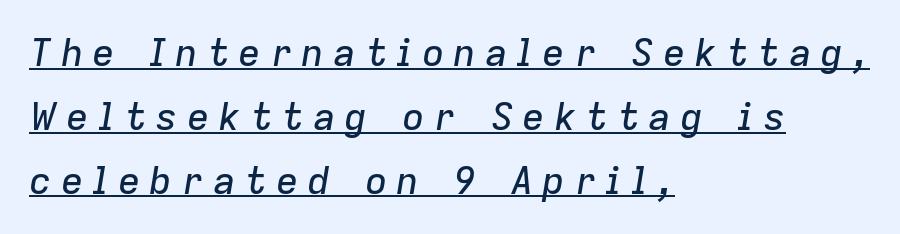
Is the block centered? No — it sits flush against the left margin. Would a proofreader flag this as italicized? Yes. Summary of vertical rhythm: regular, with standard interline spacing. Emphasis is given by a line drawn under the lettering.
